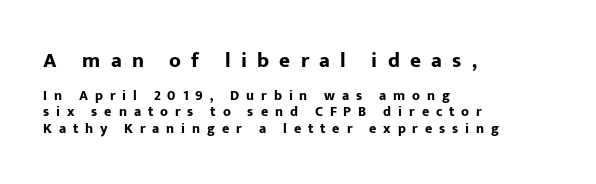
The image shows 21 px bold type, upright; set left-aligned, line spacing 1.16x, unusually wide letter spacing (+0.49 em), not underlined; the first (top) block is 1.5x larger.
